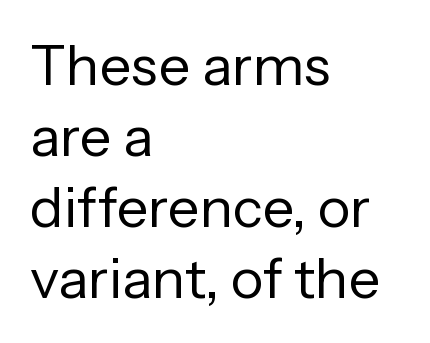
{"serif": "no", "italic": "no", "bold": "no", "weight": "regular", "width": "normal", "stroke_contrast": "low", "x_height": "medium", "monospaced": "no", "underline": "no", "align": "left", "line_spacing": "normal", "line_spacing_ratio": 1.27, "letter_spacing": "normal", "letter_spacing_em": 0.0, "glyph_px": 56}
